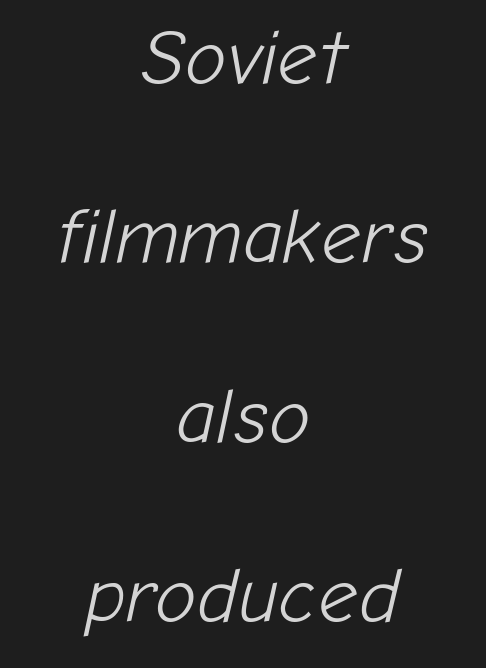
The image shows 78 px light type, italic (leaning right); set centered, loose line spacing (2.3x), normal letter spacing, not underlined; low stroke contrast and a medium x-height.
